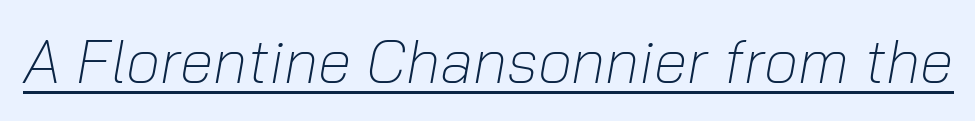
{"italic": "yes", "lean": "right", "slant_degrees": 10, "bold": "no", "weight": "light", "width": "normal", "stroke_contrast": "low", "x_height": "medium", "monospaced": "no", "underline": "yes", "letter_spacing": "normal", "letter_spacing_em": 0.0, "glyph_px": 61}
